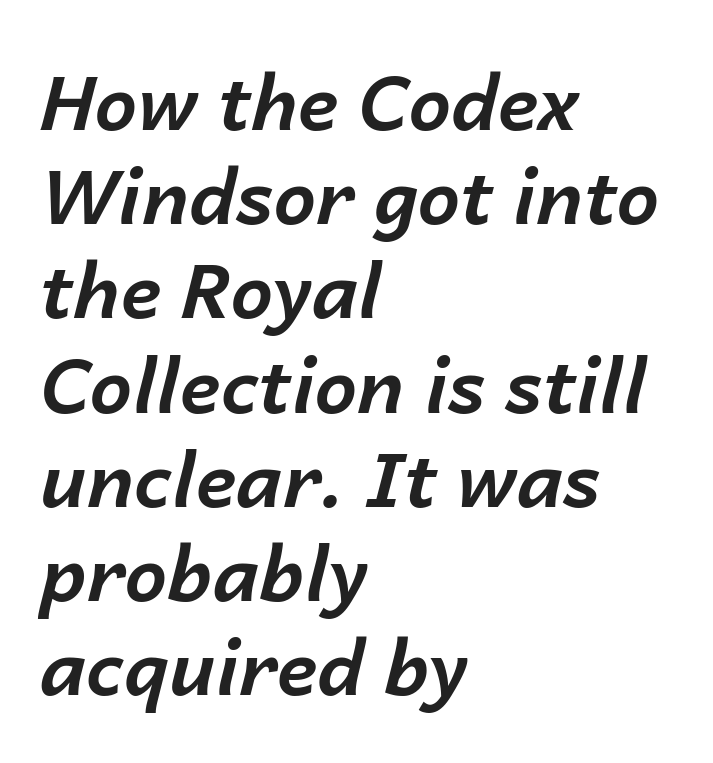
Caption: multi-line text, flush left, ragged right. Weight: bold. The text carries the slant typical of an italic or oblique font. This sample has the flowing, uneven cadence of proportional lettering.
